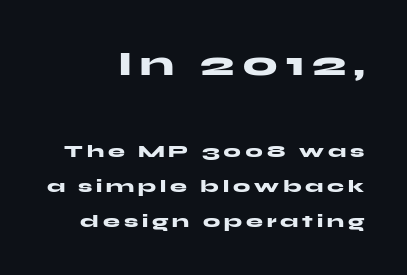
Q: Is the text bold? A: Yes.
Q: Is the text italic (slanted)? A: No, it is upright.
Q: Is the typeface a serif or a sans-serif typeface? A: Sans-serif.
Q: Is the text underlined? A: No.
Q: How is the paragraph aligned? A: Right-aligned.
Q: Is the spacing between letters normal or unusually wide? A: Unusually wide.
Q: Is the spacing between lines tight, normal or loose? A: Loose.
Q: Which block of text is set in a larger size, the first (top) or the second (bottom)? A: The first (top) one.
Q: Width (condensed, normal, or wide)? A: Wide.
Q: Stroke contrast? A: Medium.
Q: x-height? A: Medium.
Q: Monospaced? A: No.
